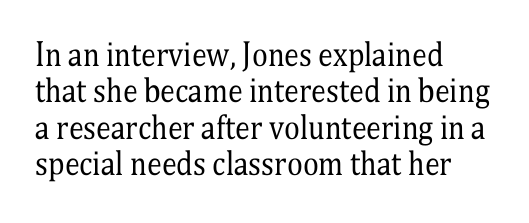
{"serif": "yes", "italic": "no", "bold": "no", "weight": "regular", "width": "condensed", "stroke_contrast": "medium", "x_height": "medium", "monospaced": "no", "underline": "no", "align": "left", "line_spacing_ratio": 1.21, "letter_spacing": "normal", "letter_spacing_em": 0.0, "glyph_px": 30}
